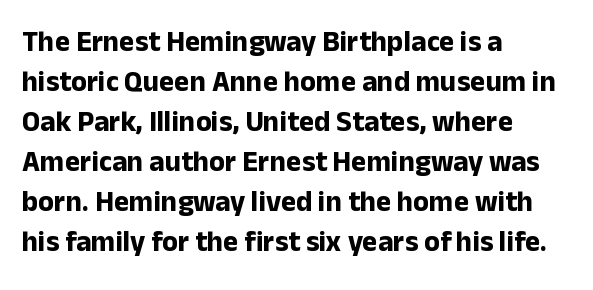
Q: Is the text bold? A: Yes.
Q: Is the text italic (slanted)? A: No, it is upright.
Q: Is the typeface a serif or a sans-serif typeface? A: Sans-serif.
Q: Is the text underlined? A: No.
Q: How is the paragraph aligned? A: Left-aligned.
Q: Is the spacing between letters normal or unusually wide? A: Normal.
Q: Is the spacing between lines tight, normal or loose? A: Normal.
Q: Width (condensed, normal, or wide)? A: Normal.
Q: Stroke contrast? A: Low.
Q: x-height? A: Medium.
Q: Monospaced? A: No.
